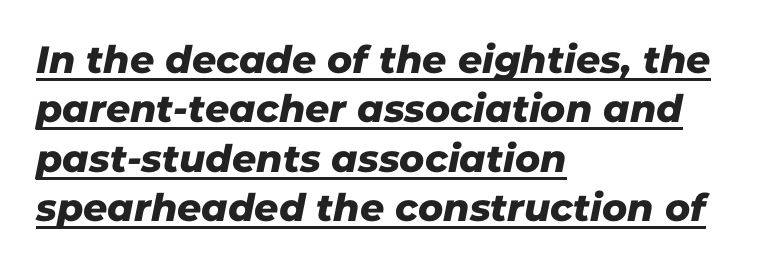
{"serif": "no", "width": "normal", "stroke_contrast": "low", "x_height": "medium", "monospaced": "no", "underline": "yes", "align": "left", "line_spacing": "normal", "line_spacing_ratio": 1.3, "letter_spacing": "normal", "letter_spacing_em": 0.0, "glyph_px": 38}
